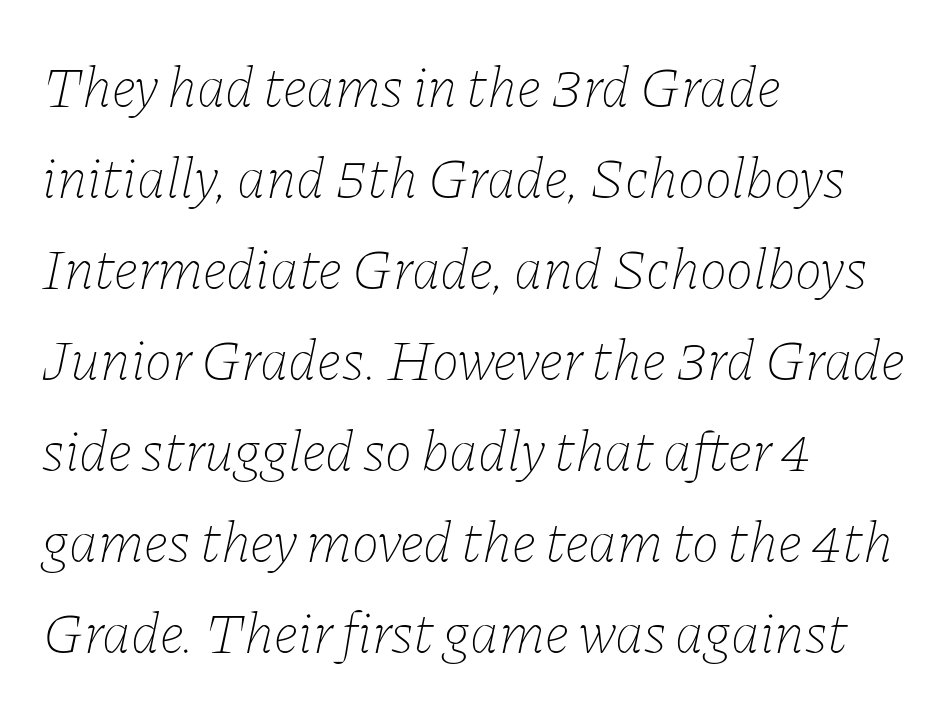
Q: Is the text bold? A: No.
Q: Is the text italic (slanted)? A: Yes, it leans right by about 11 degrees.
Q: Is the text underlined? A: No.
Q: How is the paragraph aligned? A: Left-aligned.
Q: Is the spacing between letters normal or unusually wide? A: Normal.
Q: Is the spacing between lines tight, normal or loose? A: Normal.
Q: Width (condensed, normal, or wide)? A: Normal.
Q: Stroke contrast? A: Low.
Q: x-height? A: Medium.
Q: Monospaced? A: No.
